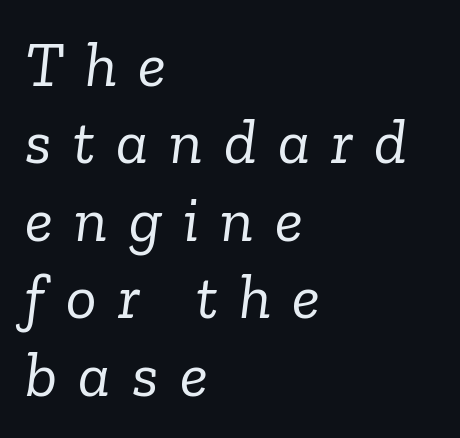
Loose tracking; the words dissolve into strings of separated letters. Stroke terminals: seriffed. Visually the block forms a straight wall on the left and a jagged coastline on the right. The specimen omits any rule beneath the text block's lines.
